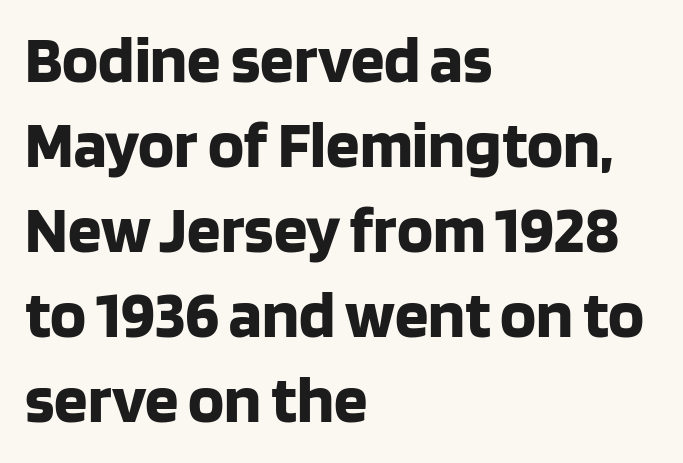
The image shows 67 px bold sans-serif type, upright; set left-aligned, normal line spacing (1.27x), normal letter spacing, not underlined; low stroke contrast and a large x-height.
